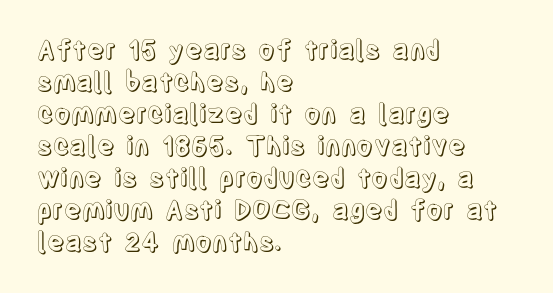
Standard letterfit; no display-style spreading of the glyphs. The string is rendered with underlining switched off. Compared with a centered layout, this one pins lines to the left instead. Vertical strokes here are truly vertical.
